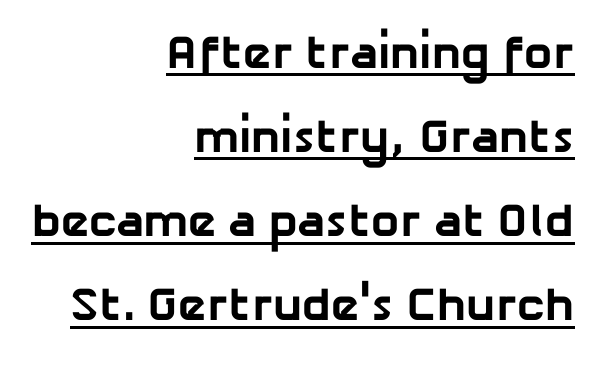
The image shows 47 px bold sans-serif type; set right-aligned, line spacing 1.79x, normal letter spacing, underlined; low stroke contrast and a medium x-height.
